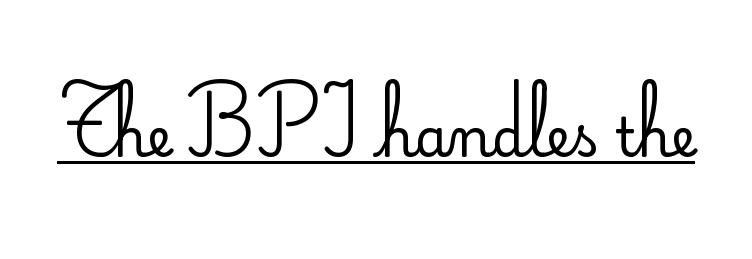
The image shows 53 px regular-weight sans-serif type, upright; set normal letter spacing, underlined; low stroke contrast and a small x-height.
